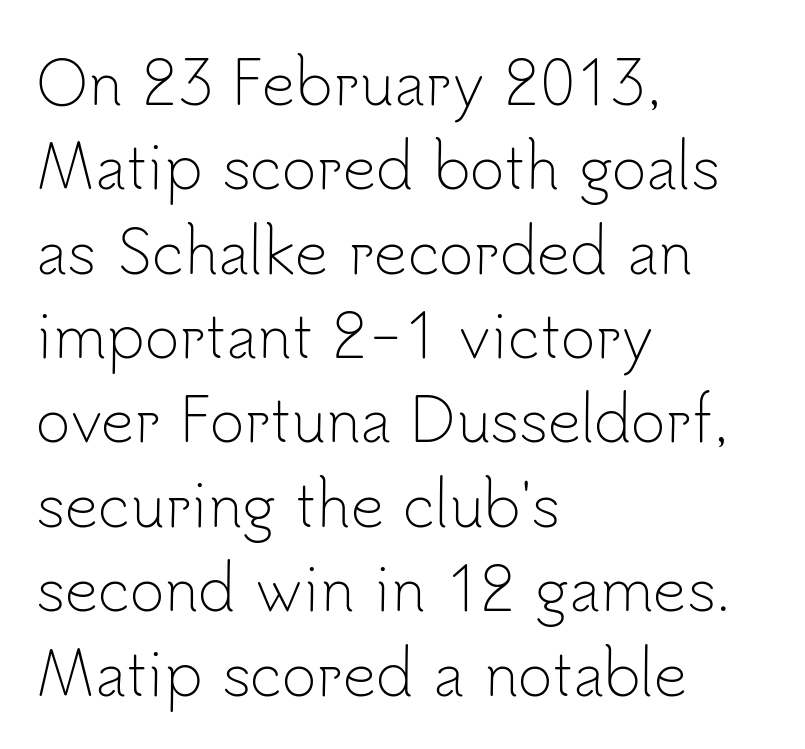
The image shows 59 px light sans-serif type, upright; set left-aligned, normal line spacing (1.43x), normal letter spacing, not underlined; low stroke contrast and a small x-height.
